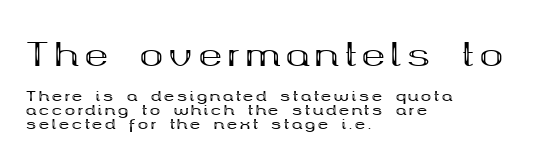
The image shows 32 px bold, wide serif type, upright; set left-aligned, tight line spacing (0.99x), not underlined; the first (top) block is 2.29x larger; medium stroke contrast and a medium x-height.
